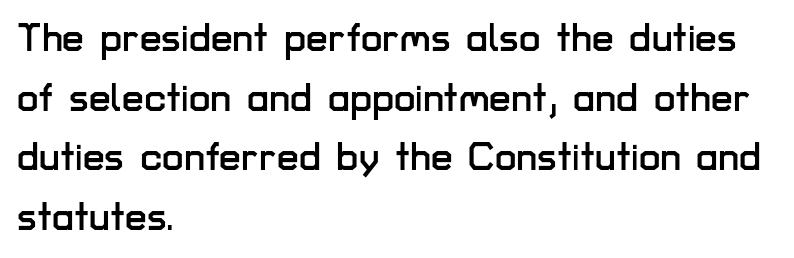
The image shows 39 px sans-serif type, upright; set left-aligned, normal line spacing (1.53x), normal letter spacing, not underlined; low stroke contrast and a medium x-height.
